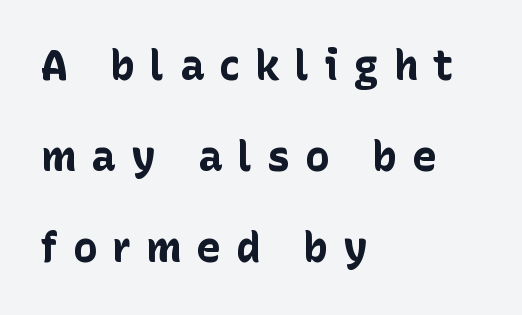
The image shows 41 px bold sans-serif type, upright; set left-aligned, loose line spacing (2.22x), unusually wide letter spacing (+0.37 em), not underlined; low stroke contrast and a medium x-height.
